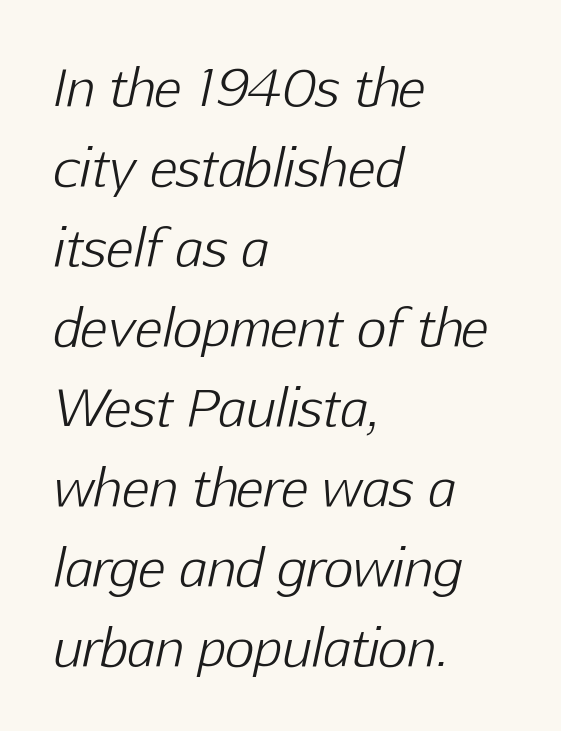
The image shows 51 px light type, italic (leaning right); set left-aligned, normal line spacing (1.57x), normal letter spacing, not underlined; low stroke contrast and a medium x-height.
